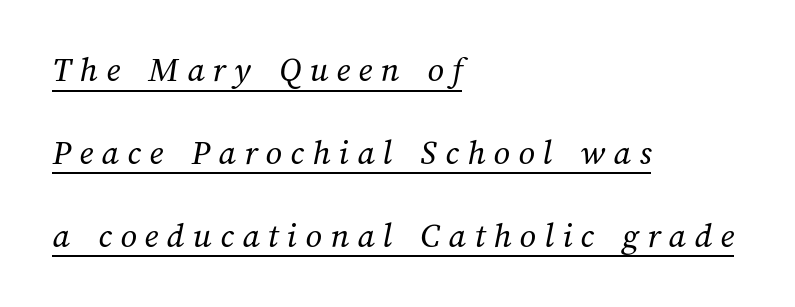
The image shows 36 px regular-weight type; set left-aligned, loose line spacing (2.3x), unusually wide letter spacing (+0.23 em), underlined; medium stroke contrast and a medium x-height.
